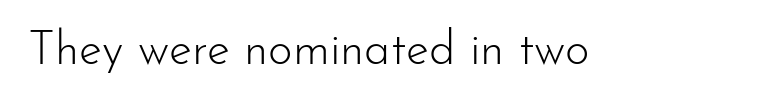
The type family on display is of the sans-serif kind. Bold? No — there's no thickening of the strokes. Spacing verdict: proportional, widths tailored to each character. Only glyphs here, with clear space below each row. The axis of the letterforms is exactly vertical. In terms of letterspacing, this is plain default setting.
